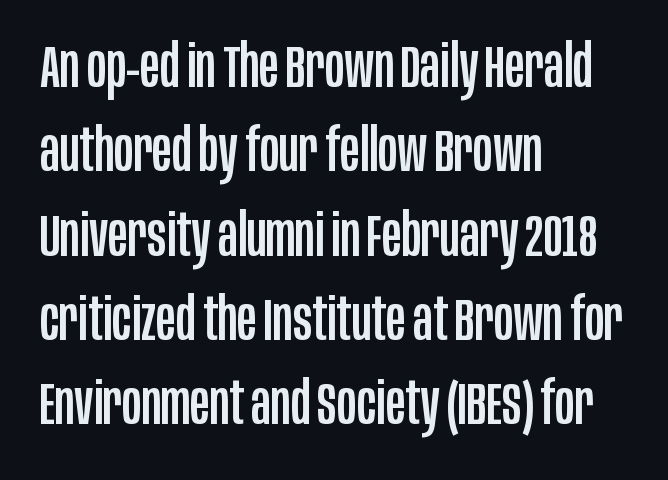
The image shows 59 px condensed sans-serif type, upright; set left-aligned, normal line spacing (1.43x), normal letter spacing, not underlined; low stroke contrast and a large x-height.
